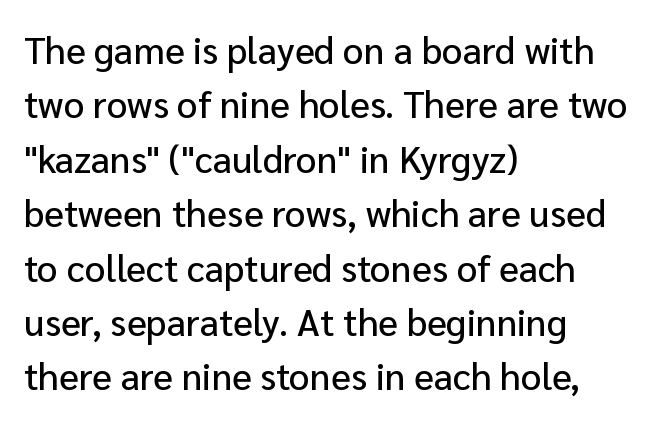
Q: Is the text italic (slanted)? A: No, it is upright.
Q: Is the typeface a serif or a sans-serif typeface? A: Sans-serif.
Q: Is the text underlined? A: No.
Q: How is the paragraph aligned? A: Left-aligned.
Q: Is the spacing between letters normal or unusually wide? A: Normal.
Q: Is the spacing between lines tight, normal or loose? A: Normal.
Q: Width (condensed, normal, or wide)? A: Normal.
Q: Stroke contrast? A: Low.
Q: x-height? A: Medium.
Q: Monospaced? A: No.
